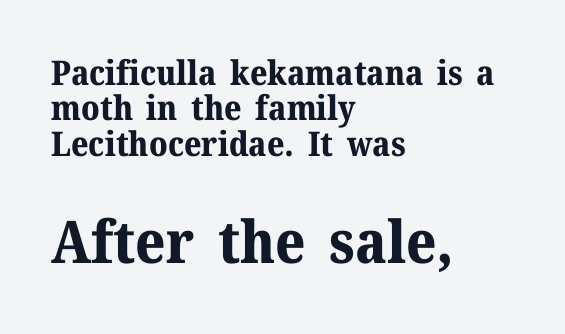
{"serif": "yes", "italic": "no", "bold": "yes", "weight": "bold", "width": "normal", "stroke_contrast": "medium", "x_height": "medium", "monospaced": "no", "underline": "no", "align": "left", "line_spacing": "tight", "line_spacing_ratio": 1.04, "letter_spacing": "normal", "letter_spacing_em": 0.0, "larger_block": "second", "size_ratio": 1.74, "glyph_px": 59}
